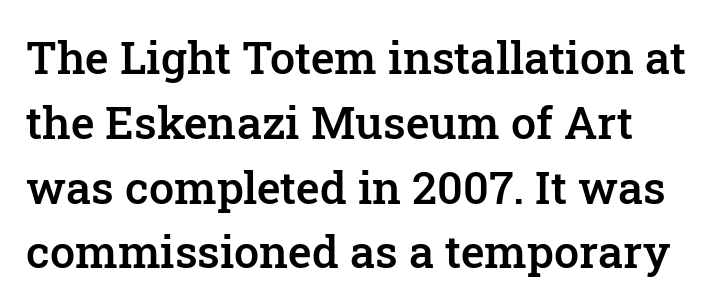
{"serif": "yes", "italic": "no", "bold": "semi", "weight": "semibold", "width": "normal", "stroke_contrast": "low", "x_height": "medium", "monospaced": "no", "underline": "no", "line_spacing": "normal", "line_spacing_ratio": 1.44, "letter_spacing": "normal", "letter_spacing_em": 0.0, "glyph_px": 45}
